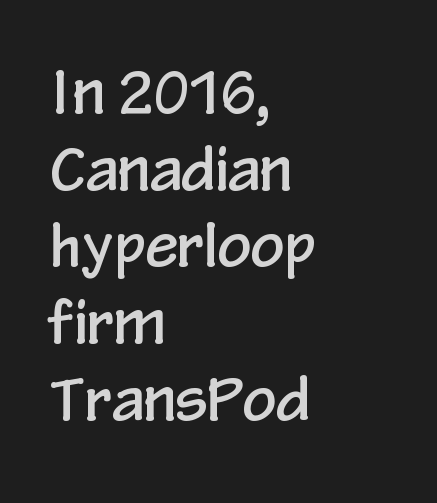
Vertically, the passage feels balanced, rows spaced as you'd expect. Proportional: the letters do not fall into vertical columns. This is the regular roman posture of the typeface. Check where the strokes stop: nothing finishes them off — pure sans. Each line starts at the same left margin while the right side varies.
